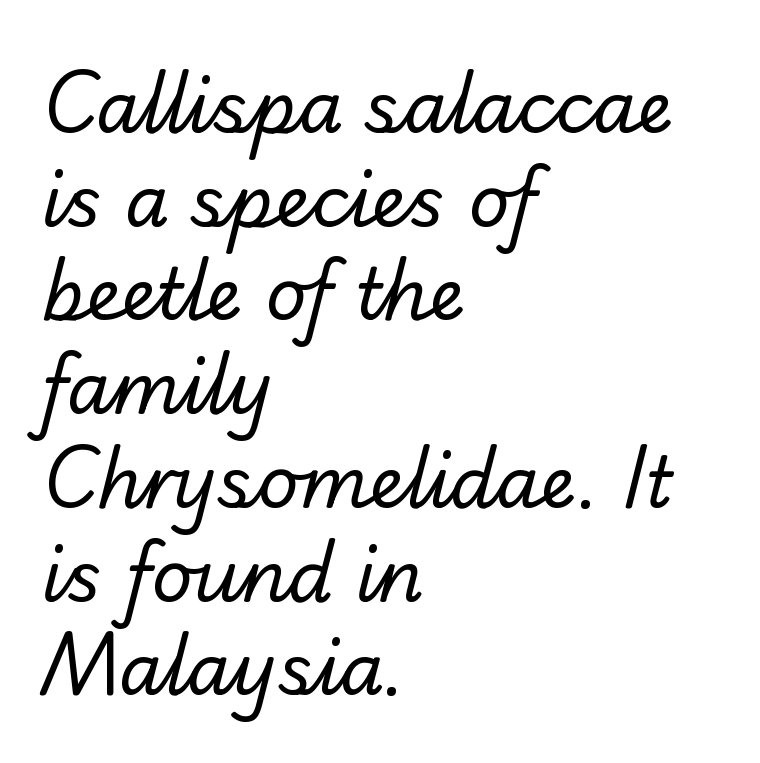
The characters display no serif detailing; their extremities are plain. The gaps between neighbouring characters are ordinary and unremarkable. The lines are quadded left. This rendering features lettering with no underline. This reads as an unemphasized weight, regular at the heaviest. A normal amount of white space separates one row of letters from the next.
